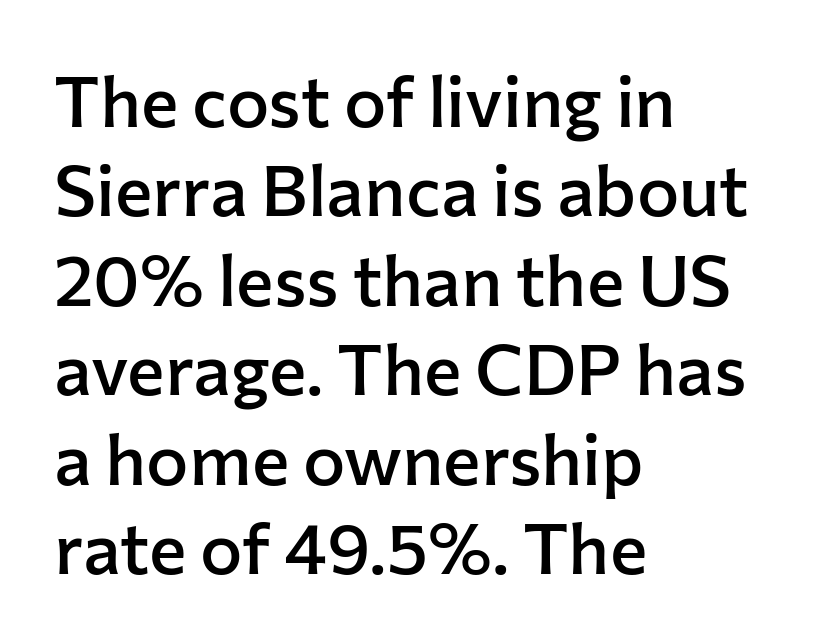
The image shows 71 px semibold sans-serif type, upright; set left-aligned, normal line spacing (1.26x), normal letter spacing, not underlined; low stroke contrast and a medium x-height.
